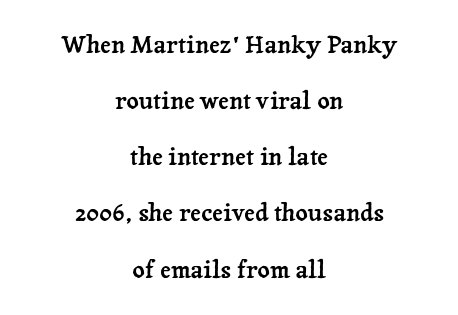
The image shows 24 px text type, upright; set centered, loose line spacing (2.34x), normal letter spacing, not underlined.
